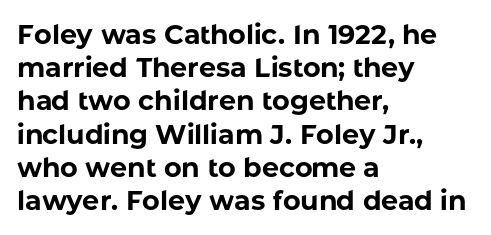
The image shows 27 px bold type, upright; set left-aligned, line spacing 1.23x, normal letter spacing, not underlined.
